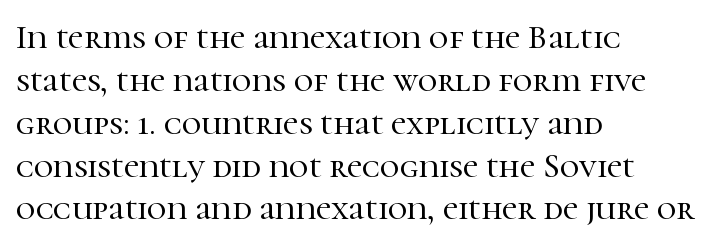
Q: Is the text italic (slanted)? A: No, it is upright.
Q: Is the typeface a serif or a sans-serif typeface? A: Serif.
Q: Is the text underlined? A: No.
Q: How is the paragraph aligned? A: Left-aligned.
Q: Is the spacing between letters normal or unusually wide? A: Normal.
Q: Is the spacing between lines tight, normal or loose? A: Normal.
Q: Width (condensed, normal, or wide)? A: Normal.
Q: Stroke contrast? A: High.
Q: x-height? A: Medium.
Q: Monospaced? A: No.
